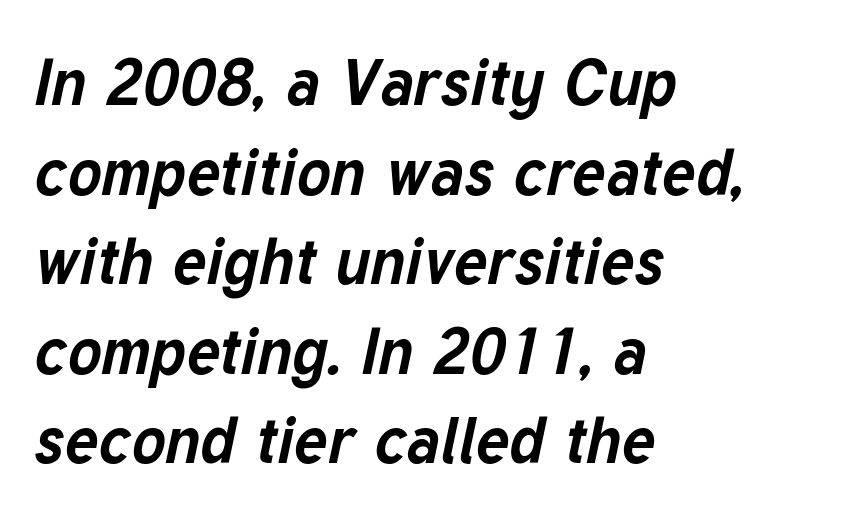
Varying glyph widths throughout — classic text-font behaviour. Evenly set lines give the paragraph a standard silhouette. Type without underlining. Posture: slanted. The letters sit at their default tracking, neither squeezed nor spread.
